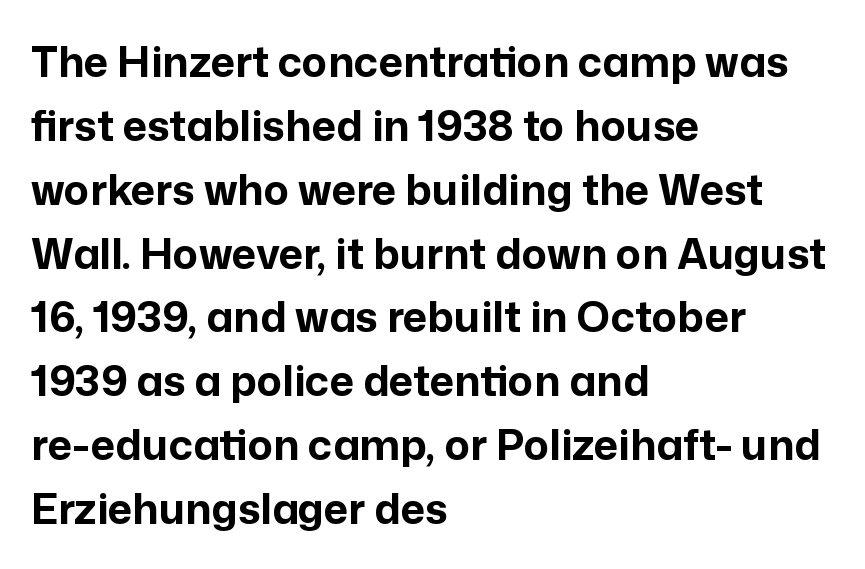
Does the type have serifs? No, each stem ends abruptly. The words here are not underlined. Line beginnings align vertically; line endings do not. These lines are rendered in a variable-pitch font.
